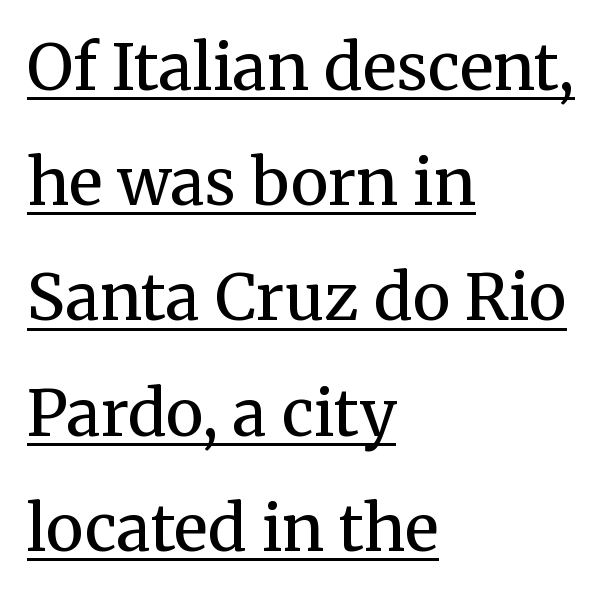
Q: Is the text bold? A: No.
Q: Is the text italic (slanted)? A: No, it is upright.
Q: Is the typeface a serif or a sans-serif typeface? A: Serif.
Q: Is the text underlined? A: Yes.
Q: How is the paragraph aligned? A: Left-aligned.
Q: Is the spacing between letters normal or unusually wide? A: Normal.
Q: Width (condensed, normal, or wide)? A: Normal.
Q: Stroke contrast? A: Medium.
Q: x-height? A: Medium.
Q: Monospaced? A: No.
